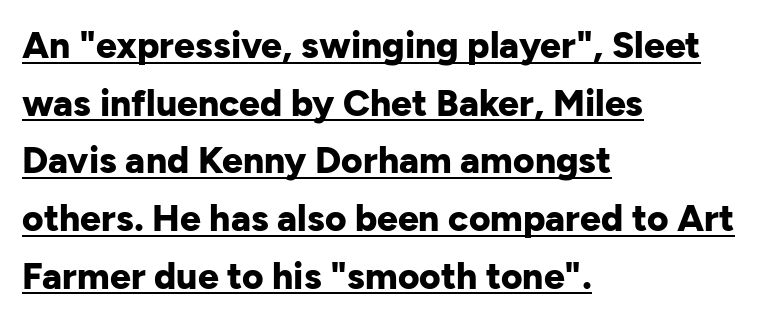
{"serif": "no", "italic": "no", "bold": "yes", "weight": "bold", "width": "normal", "stroke_contrast": "low", "x_height": "medium", "monospaced": "no", "underline": "yes", "align": "left", "line_spacing": "normal", "line_spacing_ratio": 1.56, "letter_spacing": "normal", "letter_spacing_em": 0.0, "glyph_px": 37}
